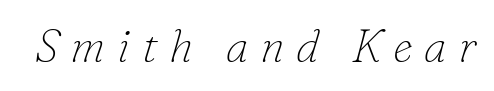
Q: Is the text bold? A: No.
Q: Is the text italic (slanted)? A: Yes, it leans right by about 16 degrees.
Q: Is the typeface a serif or a sans-serif typeface? A: Serif.
Q: Is the text underlined? A: No.
Q: Is the spacing between letters normal or unusually wide? A: Unusually wide.
Q: Width (condensed, normal, or wide)? A: Normal.
Q: Stroke contrast? A: Low.
Q: x-height? A: Small.
Q: Monospaced? A: No.
